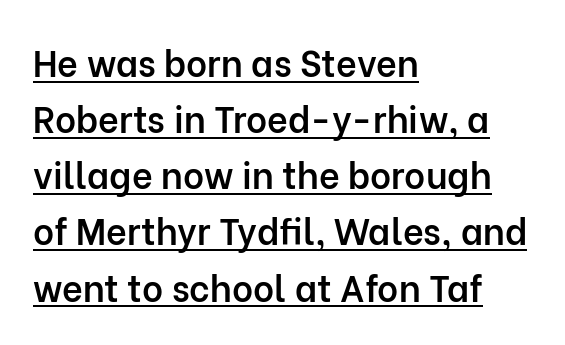
Q: Is the text bold? A: Semi-bold.
Q: Is the text italic (slanted)? A: No, it is upright.
Q: Is the typeface a serif or a sans-serif typeface? A: Sans-serif.
Q: Is the text underlined? A: Yes.
Q: How is the paragraph aligned? A: Left-aligned.
Q: Is the spacing between letters normal or unusually wide? A: Normal.
Q: Is the spacing between lines tight, normal or loose? A: Normal.
Q: Width (condensed, normal, or wide)? A: Normal.
Q: Stroke contrast? A: Low.
Q: x-height? A: Medium.
Q: Monospaced? A: No.
